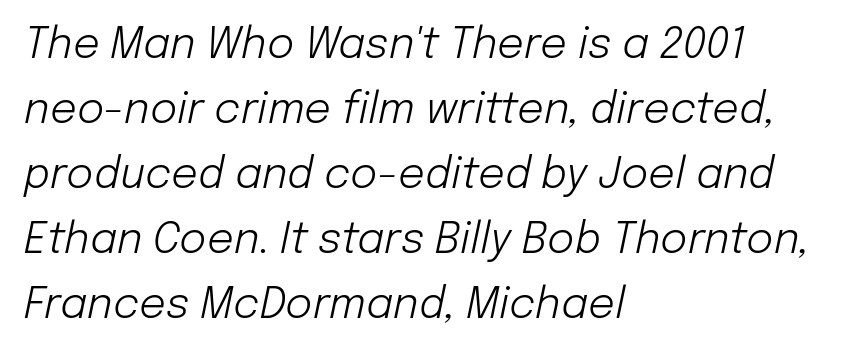
The line-height multiplier appears to be the usual default. On a weight scale, this lands at 450 or below. Caption: multi-line text, flush left, ragged right. These lines are rendered in a variable-pitch font. Is the letter spacing exaggerated? No — it looks like the ordinary default.
